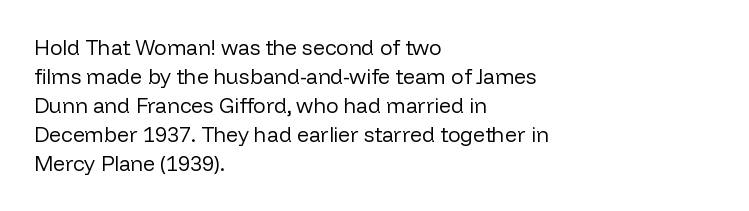
Q: Is the text bold? A: No.
Q: Is the text italic (slanted)? A: No, it is upright.
Q: Is the text underlined? A: No.
Q: How is the paragraph aligned? A: Left-aligned.
Q: Is the spacing between letters normal or unusually wide? A: Normal.
Q: Is the spacing between lines tight, normal or loose? A: Normal.
